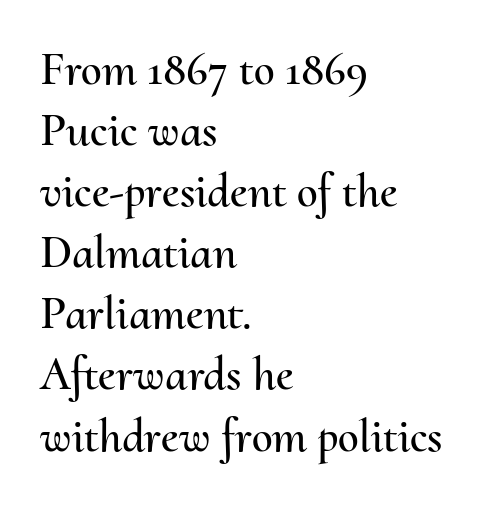
Q: Is the text italic (slanted)? A: No, it is upright.
Q: Is the text underlined? A: No.
Q: How is the paragraph aligned? A: Left-aligned.
Q: Is the spacing between letters normal or unusually wide? A: Normal.
Q: Is the spacing between lines tight, normal or loose? A: Normal.
Q: Width (condensed, normal, or wide)? A: Normal.
Q: Stroke contrast? A: Medium.
Q: x-height? A: Small.
Q: Monospaced? A: No.
